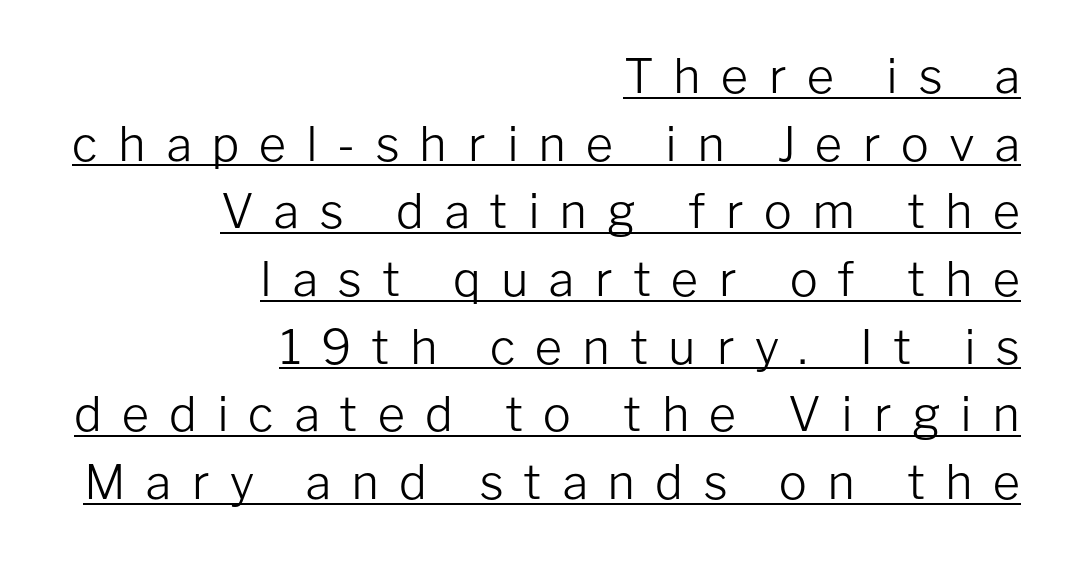
The type family on display is of the sans-serif kind. The letters stand straight up with perfectly vertical stems. A continuous stroke trails under the words, as in a hyperlink. The face used here is proportionally spaced, like ordinary book or web type. The rows are spaced the way most documents space them.
